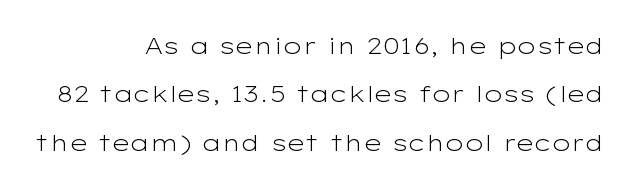
{"italic": "no", "bold": "no", "underline": "no", "align": "right", "line_spacing": "loose", "line_spacing_ratio": 2.1, "letter_spacing": "normal", "letter_spacing_em": 0.0, "glyph_px": 23}
